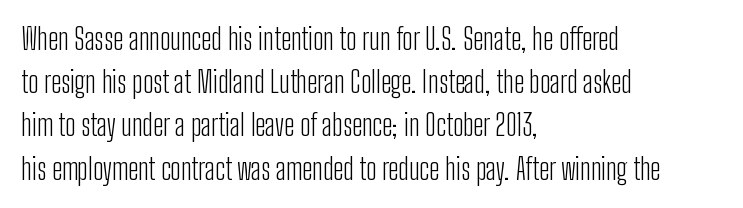
The image shows 29 px light, condensed sans-serif type, upright; set left-aligned, normal line spacing (1.49x), normal letter spacing, not underlined; low stroke contrast and a medium x-height.
